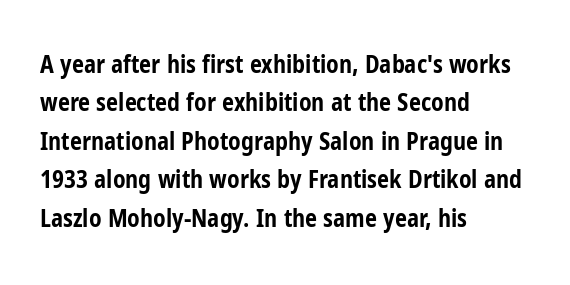
Check the space under the baseline: it is left empty. A classic flush-left, rag-right setting is used for this passage. These lines sit exactly where default settings would place them. Students, note that the glyphs here touch the page at normal intervals. The type sits square on the baseline with zero lean.
